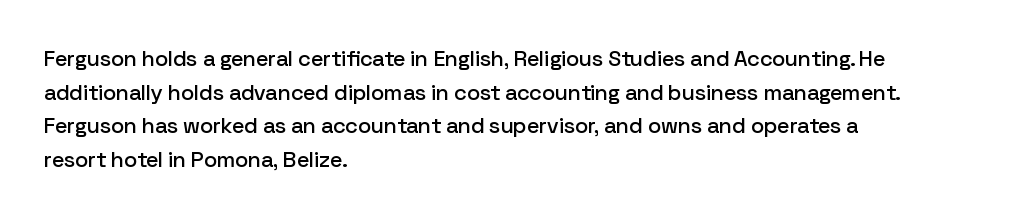
One glance says typical: line gaps are just what's usual. The letters stand upright; this is a roman face. The gap between lines stays unmarked. These lines keep a tight, regular rhythm from letter to letter. Casual observation: everything's shoved over to the left.
